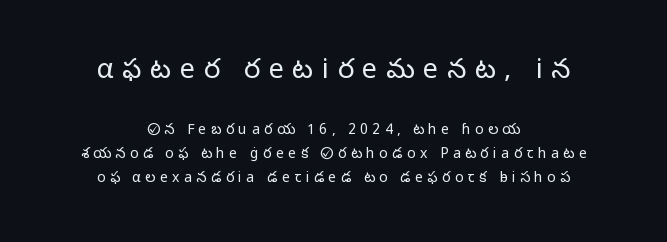
These two chunks differ in scale, with the top chunk taking the larger measure. Is there any slant? The stems are plumb. Horizontal alignment here is central, giving a formal, balanced look. No heavy texture on the line: the type isn't bold.
